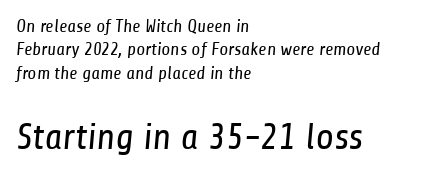
Q: Is the text bold? A: No.
Q: Is the typeface a serif or a sans-serif typeface? A: Sans-serif.
Q: Is the text underlined? A: No.
Q: How is the paragraph aligned? A: Left-aligned.
Q: Is the spacing between letters normal or unusually wide? A: Normal.
Q: Is the spacing between lines tight, normal or loose? A: Normal.
Q: Which block of text is set in a larger size, the first (top) or the second (bottom)? A: The second (bottom) one.
Q: Width (condensed, normal, or wide)? A: Condensed.
Q: Stroke contrast? A: Low.
Q: x-height? A: Medium.
Q: Monospaced? A: No.
